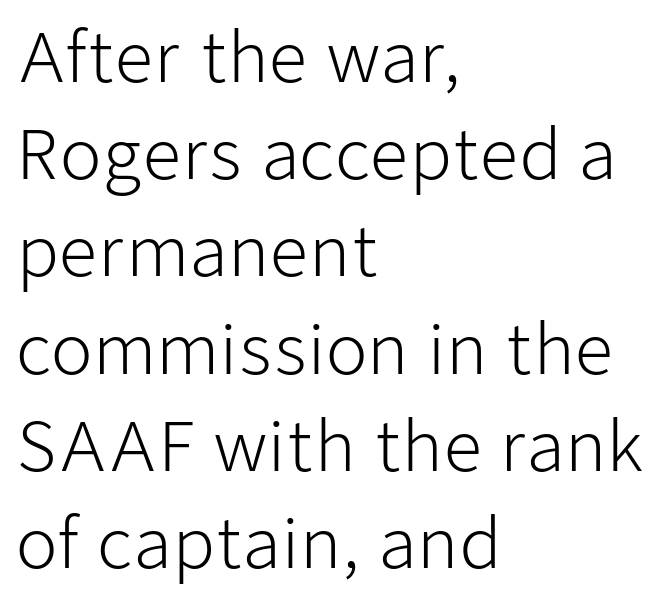
Examine the stroke ends and you'll find no serifs. Glance below the letters and you will spot only blank space. Weight: in the light-to-regular range. Think of a printed novel: that variable character pitch is what you see here.
